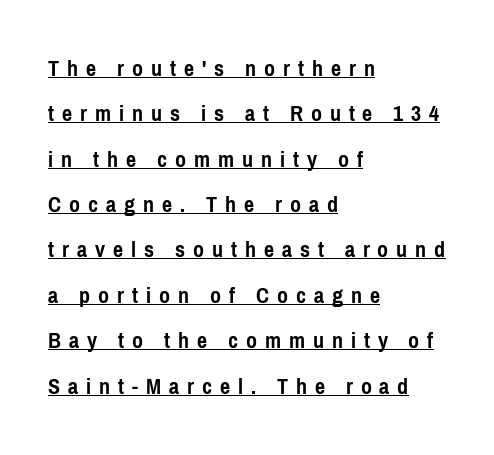
The image shows 24 px bold type, upright; set left-aligned, line spacing 1.89x, unusually wide letter spacing (+0.33 em), underlined.
